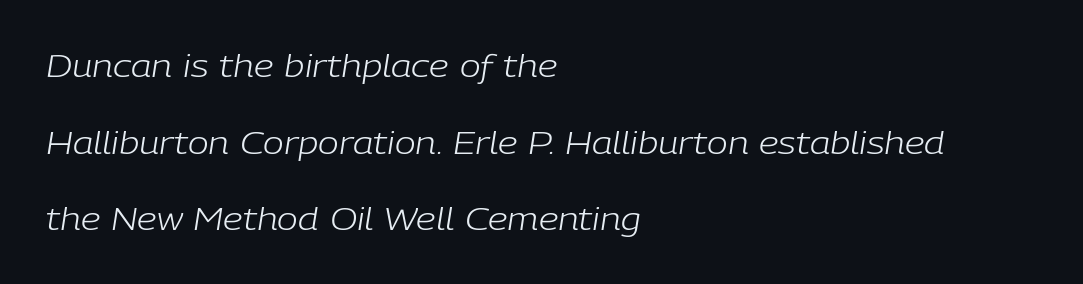
Q: Is the text bold? A: No.
Q: Is the text italic (slanted)? A: Yes, it leans right by about 9 degrees.
Q: Is the text underlined? A: No.
Q: How is the paragraph aligned? A: Left-aligned.
Q: Is the spacing between letters normal or unusually wide? A: Normal.
Q: Is the spacing between lines tight, normal or loose? A: Loose.
Q: Width (condensed, normal, or wide)? A: Normal.
Q: Stroke contrast? A: Low.
Q: x-height? A: Medium.
Q: Monospaced? A: No.
